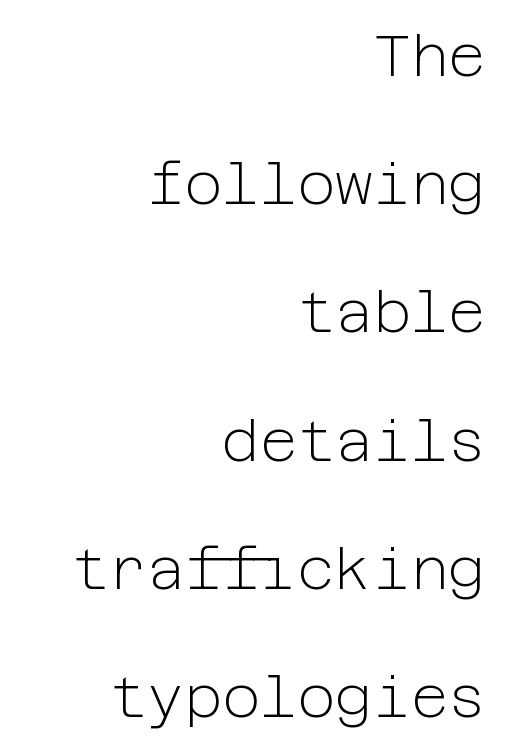
The image shows 58 px light sans-serif type, upright; set right-aligned, loose line spacing (2.21x), normal letter spacing, not underlined; low stroke contrast and a medium x-height.
